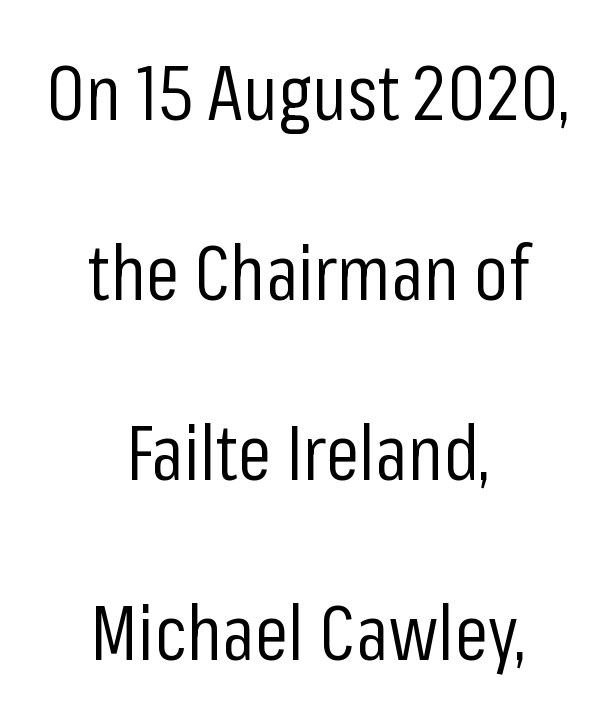
{"serif": "no", "italic": "no", "bold": "no", "weight": "regular", "width": "condensed", "stroke_contrast": "low", "x_height": "medium", "monospaced": "no", "underline": "no", "align": "center", "line_spacing": "loose", "line_spacing_ratio": 2.37, "letter_spacing": "normal", "letter_spacing_em": 0.0, "glyph_px": 76}
